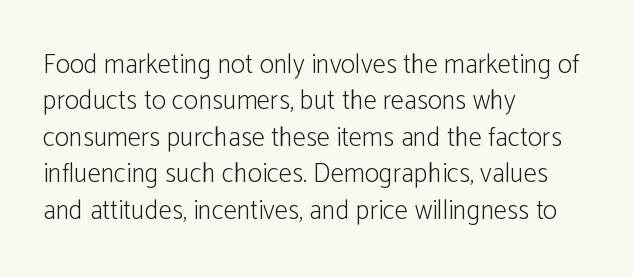
{"italic": "no", "bold": "no", "underline": "no", "align": "left", "line_spacing": "normal", "line_spacing_ratio": 1.35, "letter_spacing": "normal", "letter_spacing_em": 0.0, "glyph_px": 27}
